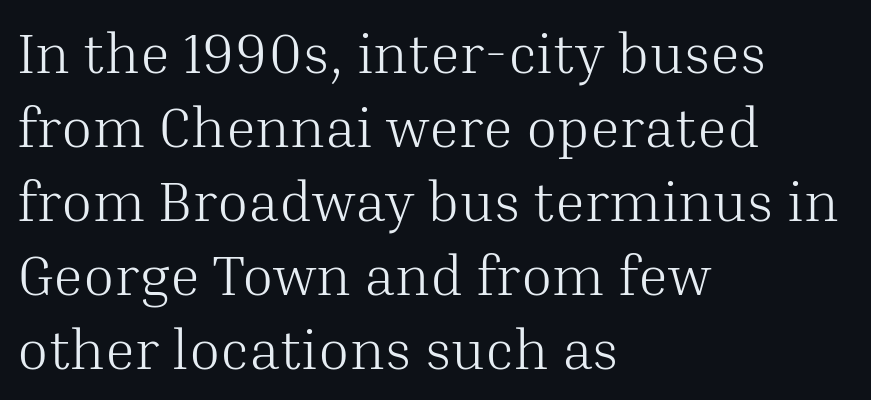
Q: Is the text bold? A: No.
Q: Is the text italic (slanted)? A: No, it is upright.
Q: Is the typeface a serif or a sans-serif typeface? A: Serif.
Q: Is the text underlined? A: No.
Q: How is the paragraph aligned? A: Left-aligned.
Q: Is the spacing between letters normal or unusually wide? A: Normal.
Q: Is the spacing between lines tight, normal or loose? A: Normal.
Q: Width (condensed, normal, or wide)? A: Normal.
Q: Stroke contrast? A: Medium.
Q: x-height? A: Medium.
Q: Monospaced? A: No.
